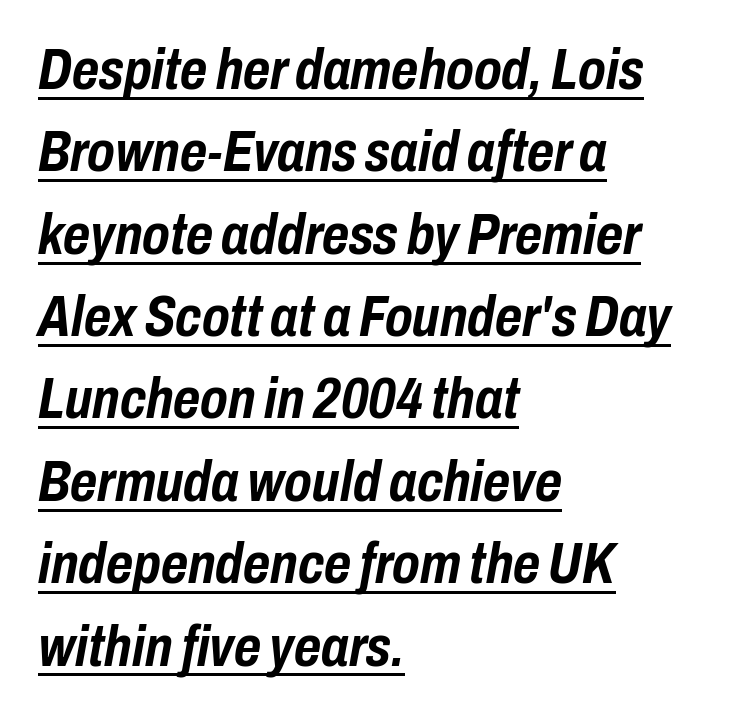
The lines in this sample share a left origin and differ only in where they stop. The face used here has the dense, thick strokes of a bold. Spacing verdict: proportional, widths tailored to each character. No extra tracking has been applied to these lines. The rendering uses the underline text-decoration. It's the slanting kind of type.
